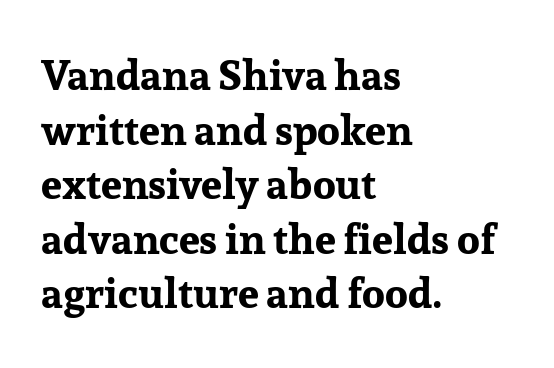
{"serif": "yes", "italic": "no", "bold": "yes", "weight": "bold", "width": "normal", "stroke_contrast": "low", "x_height": "medium", "monospaced": "no", "underline": "no", "align": "left", "line_spacing": "normal", "line_spacing_ratio": 1.3, "letter_spacing": "normal", "letter_spacing_em": 0.0, "glyph_px": 42}
